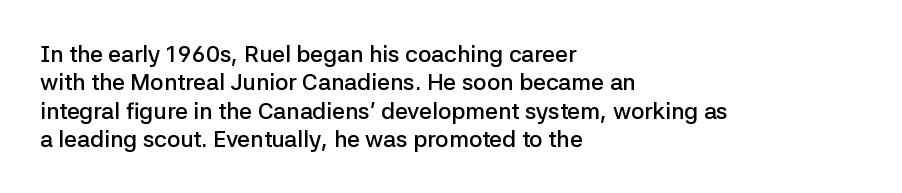
Is the letter spacing exaggerated? No — it looks like the ordinary default. Do the letters lean? They stand straight. Is the type bold? Partly — it's a semibold, heavier than regular but not fully bold. Lines of text with bare space underneath. The text block is weighted toward the left margin, trailing off unevenly rightward.
